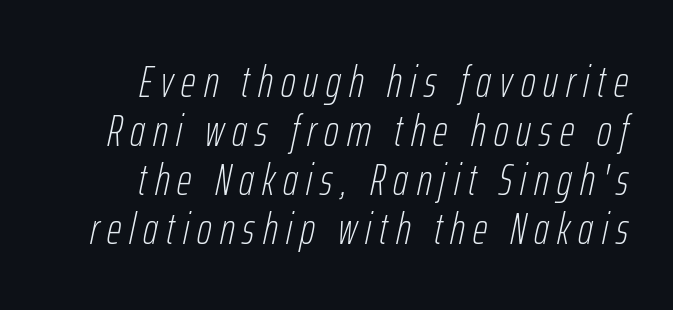
The image shows 45 px thin, condensed type, italic (leaning right); set right-aligned, tight line spacing (1.09x), not underlined; low stroke contrast and a medium x-height.
